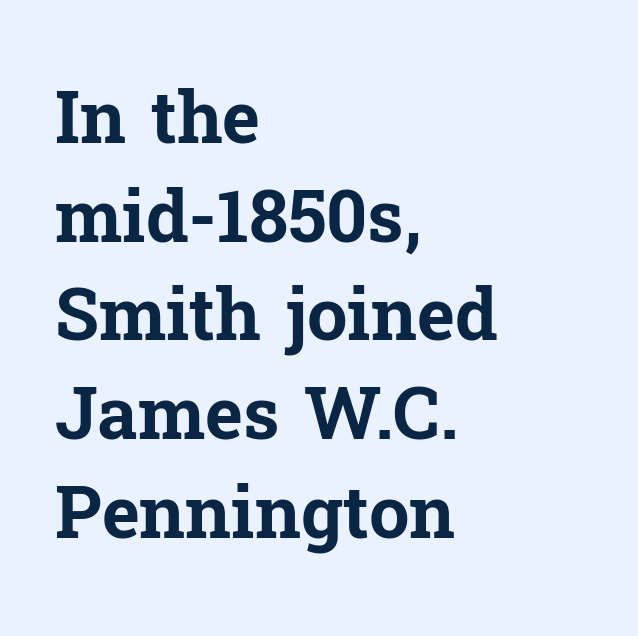
Q: Is the text bold? A: Yes.
Q: Is the text italic (slanted)? A: No, it is upright.
Q: Is the typeface a serif or a sans-serif typeface? A: Serif.
Q: Is the text underlined? A: No.
Q: How is the paragraph aligned? A: Left-aligned.
Q: Is the spacing between letters normal or unusually wide? A: Normal.
Q: Is the spacing between lines tight, normal or loose? A: Normal.
Q: Width (condensed, normal, or wide)? A: Normal.
Q: Stroke contrast? A: Low.
Q: x-height? A: Medium.
Q: Monospaced? A: No.
